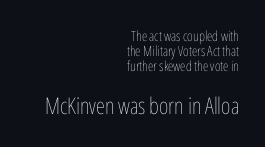
Each stroke keeps to a modest, everyday thickness or less. The lines are packed closely together with very little leading. A student would call this right alignment; a typographer would say flush right, rag left. Any mark beneath the type? The region is blank. The more generous point size was reserved for the lower chunk.
